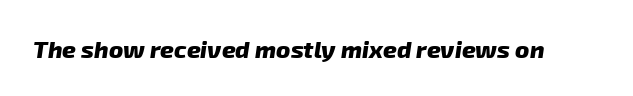
Standard letterfit; no display-style spreading of the glyphs. What weight is shown? A full bold with thick strokes. Has an underline been added? It has not.
